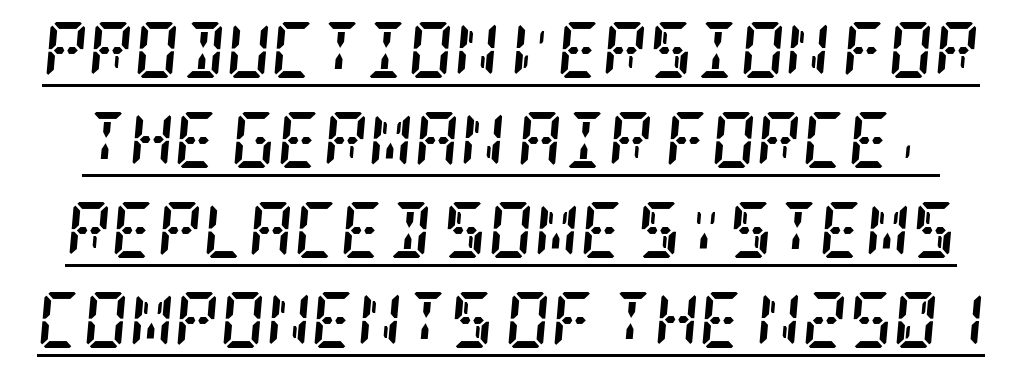
The image shows 56 px semibold, condensed serif type, italic (leaning right); set normal line spacing (1.61x), normal letter spacing, underlined; low stroke contrast and a large x-height.
